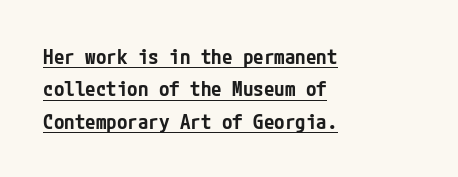
{"italic": "no", "bold": "semi", "underline": "yes", "align": "left", "line_spacing": "normal", "line_spacing_ratio": 1.54, "letter_spacing": "normal", "letter_spacing_em": 0.0, "glyph_px": 21}
